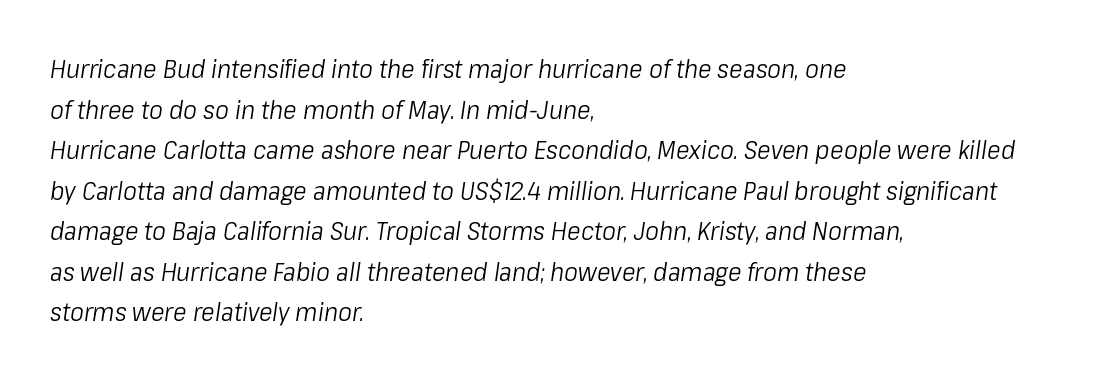
Each new line begins a customary step beneath the previous one. Lines of text with bare space underneath. Between one letter and the next there's only the usual sliver of space. Looking at the ascenders, they clearly lean. The weight would be labelled regular, book, light, or lighter still. Line beginnings align vertically; line endings do not.
